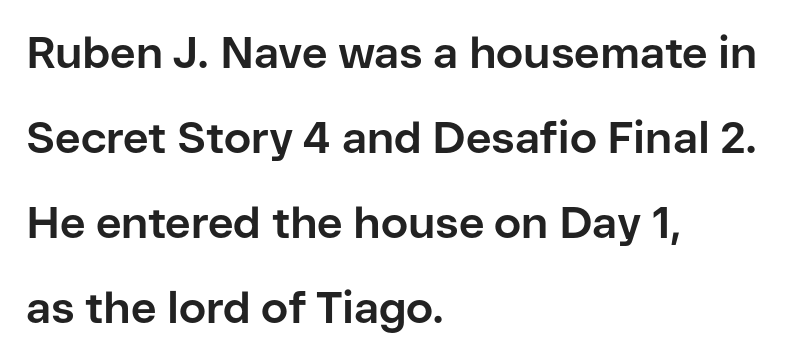
Q: Is the text bold? A: Yes.
Q: Is the text italic (slanted)? A: No, it is upright.
Q: Is the typeface a serif or a sans-serif typeface? A: Sans-serif.
Q: Is the text underlined? A: No.
Q: How is the paragraph aligned? A: Left-aligned.
Q: Is the spacing between letters normal or unusually wide? A: Normal.
Q: Is the spacing between lines tight, normal or loose? A: Loose.
Q: Width (condensed, normal, or wide)? A: Normal.
Q: Stroke contrast? A: Low.
Q: x-height? A: Medium.
Q: Monospaced? A: No.
